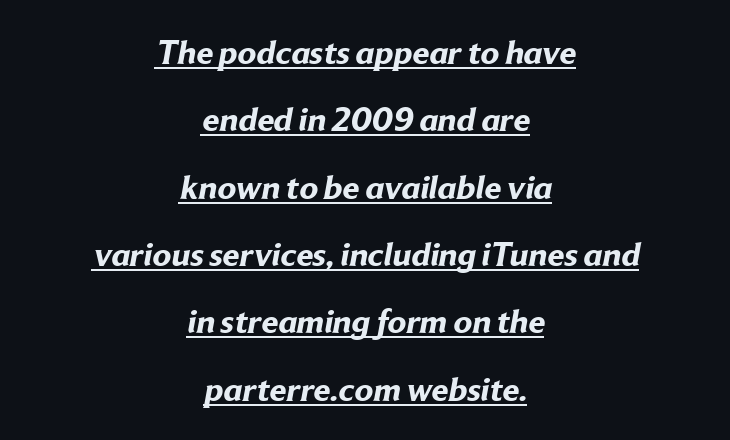
Q: Is the text bold? A: Yes.
Q: Is the typeface a serif or a sans-serif typeface? A: Sans-serif.
Q: Is the text underlined? A: Yes.
Q: How is the paragraph aligned? A: Centered.
Q: Is the spacing between letters normal or unusually wide? A: Normal.
Q: Is the spacing between lines tight, normal or loose? A: Loose.
Q: Width (condensed, normal, or wide)? A: Normal.
Q: Stroke contrast? A: Low.
Q: x-height? A: Medium.
Q: Monospaced? A: No.
